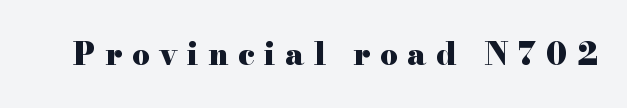
{"serif": "yes", "italic": "no", "bold": "yes", "weight": "heavy", "width": "wide", "stroke_contrast": "high", "x_height": "small", "monospaced": "no", "underline": "no", "letter_spacing": "wide", "letter_spacing_em": 0.31, "glyph_px": 31}
